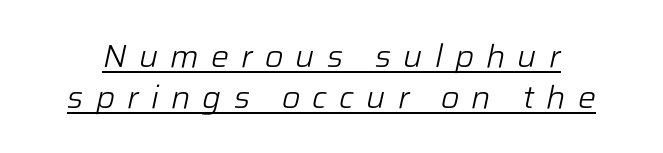
The image shows 32 px light type, italic (leaning right); set normal line spacing (1.28x), unusually wide letter spacing (+0.38 em), underlined; low stroke contrast and a medium x-height.
